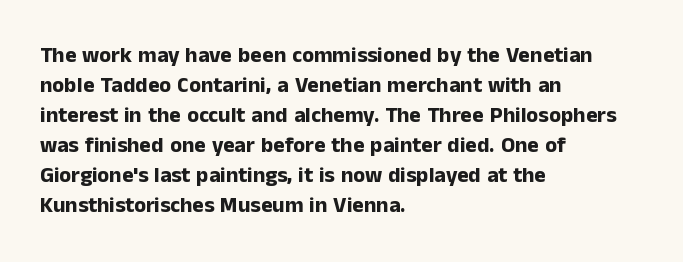
Italic: no, the glyphs are upright roman. Standard letterfit; no display-style spreading of the glyphs. Glance below the letters and you will spot only blank space. Its strokes are broad and dark, the hallmark of bold type.
